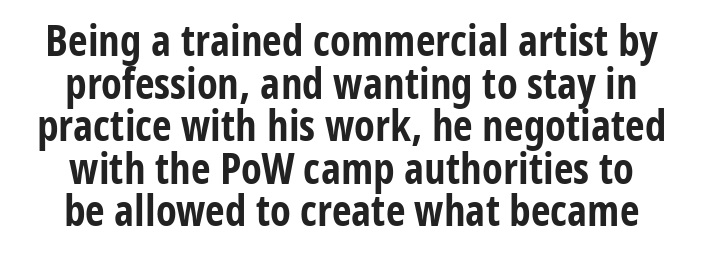
{"serif": "no", "italic": "no", "bold": "yes", "weight": "bold", "width": "condensed", "stroke_contrast": "low", "x_height": "medium", "monospaced": "no", "underline": "no", "line_spacing": "tight", "line_spacing_ratio": 0.99, "letter_spacing": "normal", "letter_spacing_em": 0.0, "glyph_px": 43}
